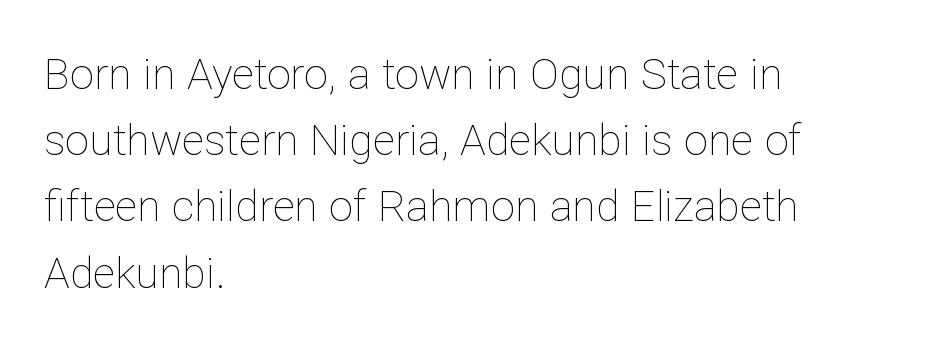
{"italic": "no", "bold": "no", "weight": "thin", "width": "normal", "stroke_contrast": "low", "x_height": "medium", "monospaced": "no", "underline": "no", "align": "left", "line_spacing": "normal", "line_spacing_ratio": 1.54, "letter_spacing": "normal", "letter_spacing_em": 0.0, "glyph_px": 43}
